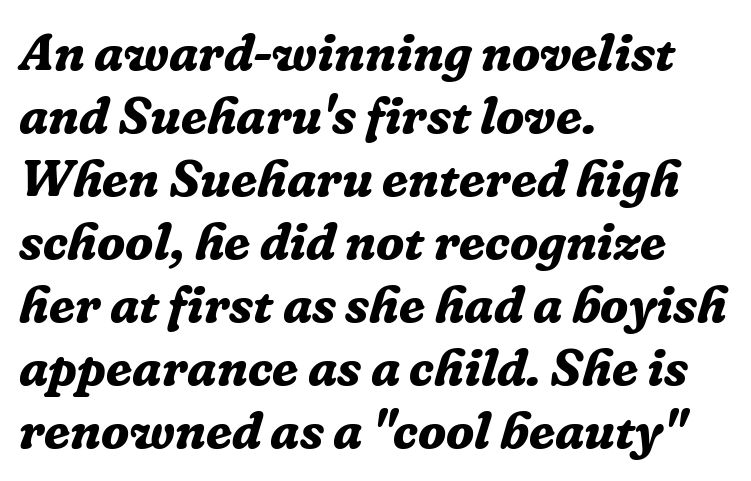
Slanted lettering throughout. Glyph-to-glyph distance matches everyday printed text. This rendering features lettering with no underline. Typeset ragged right — the left edge is the straight one. Think of a printed novel: that variable character pitch is what you see here. Examine the stroke ends and you'll spot serifs.
